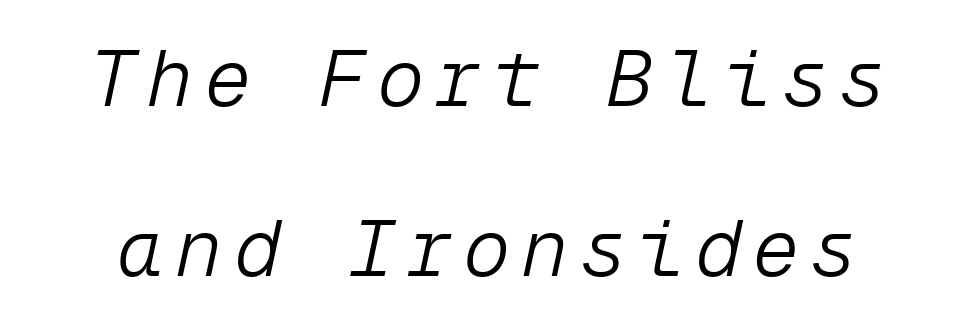
{"italic": "yes", "lean": "right", "slant_degrees": 12, "bold": "no", "weight": "light", "width": "normal", "stroke_contrast": "low", "x_height": "medium", "monospaced": "yes", "underline": "no", "line_spacing": "loose", "line_spacing_ratio": 2.15, "glyph_px": 79}
